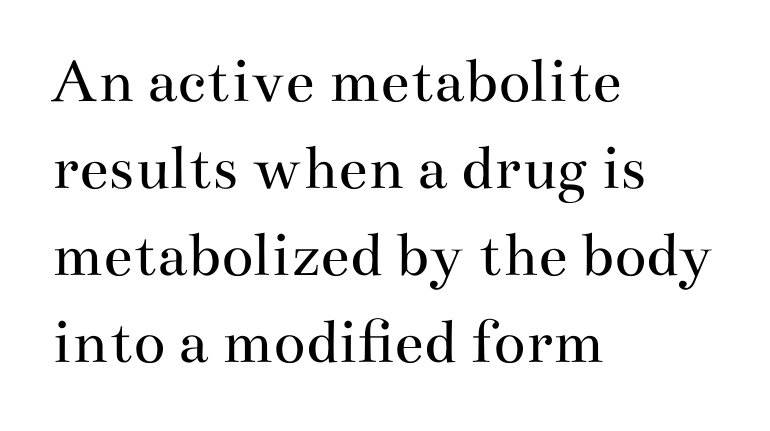
The image shows 66 px regular-weight, wide serif type, upright; set left-aligned, normal line spacing (1.32x), normal letter spacing, not underlined; medium stroke contrast and a small x-height.
